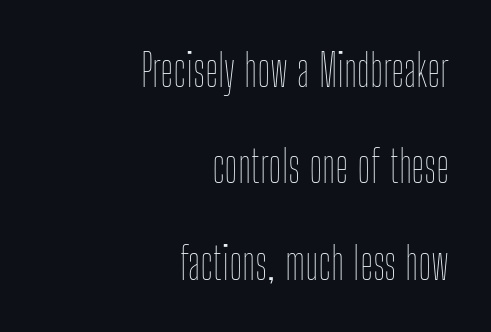
{"italic": "no", "bold": "no", "weight": "thin", "width": "condensed", "stroke_contrast": "low", "x_height": "medium", "monospaced": "no", "underline": "no", "align": "right", "line_spacing": "loose", "line_spacing_ratio": 2.14, "letter_spacing": "normal", "letter_spacing_em": 0.0, "glyph_px": 45}
